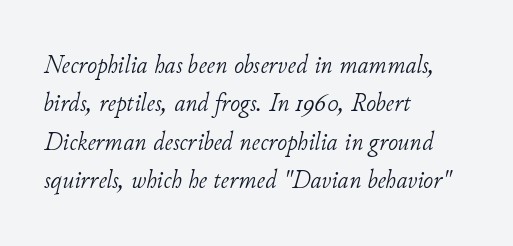
The image shows 27 px text type, italic (leaning right); set left-aligned, normal line spacing (1.42x), normal letter spacing, not underlined.
